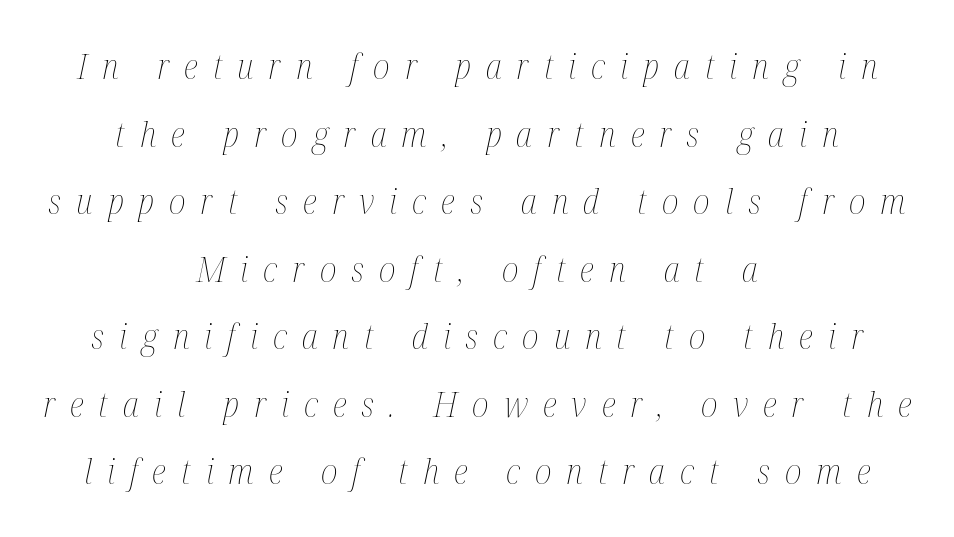
The passage shown is typed in a proportional face where columns would drift. Inter-character spacing is expanded well beyond the font's built-in metrics. A great deal of white space separates one row of letters from the next. Each row of text sits above clean, open space.
